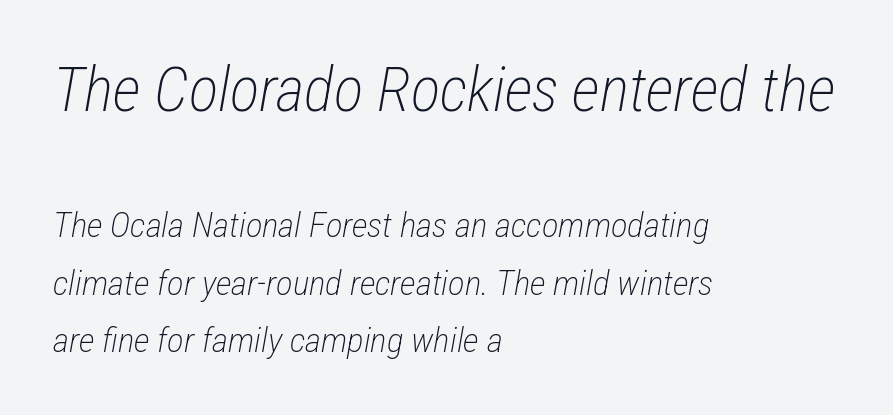
The image shows 62 px light, condensed type, italic (leaning right); set left-aligned, normal line spacing (1.64x), normal letter spacing, not underlined; the first (top) block is 1.77x larger; low stroke contrast and a medium x-height.
